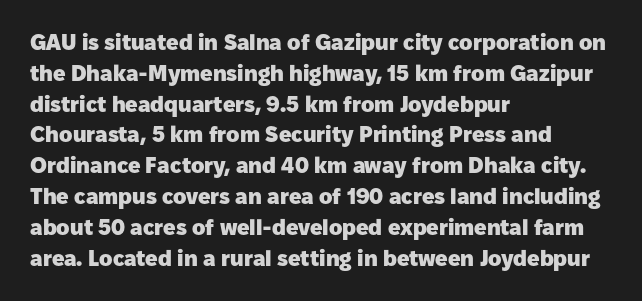
Q: Is the text bold? A: Yes.
Q: Is the text italic (slanted)? A: No, it is upright.
Q: Is the text underlined? A: No.
Q: How is the paragraph aligned? A: Left-aligned.
Q: Is the spacing between letters normal or unusually wide? A: Normal.
Q: Is the spacing between lines tight, normal or loose? A: Normal.
